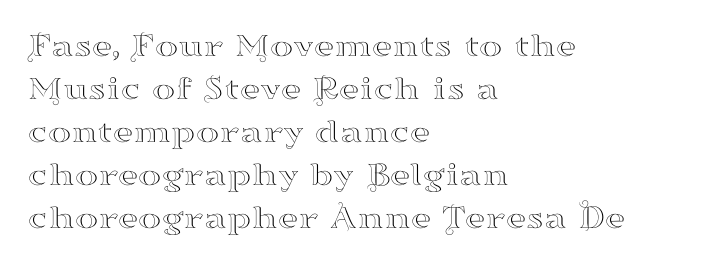
The passage shown has conventional tracking throughout. Rendered with straight, roman letterforms. Left-aligned paragraph, ragged on the right. The type family on display is of the serif kind. Has an underline been added? It has not. Do the characters align in a grid? No, the font is proportional.
